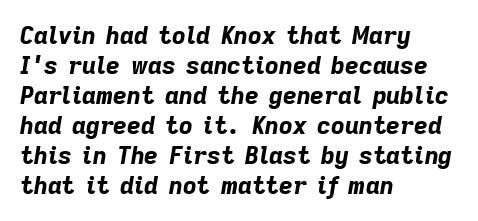
{"italic": "yes", "lean": "right", "slant_degrees": 9, "bold": "yes", "underline": "no", "align": "left", "line_spacing": "normal", "line_spacing_ratio": 1.25, "letter_spacing": "normal", "letter_spacing_em": 0.0, "glyph_px": 24}
